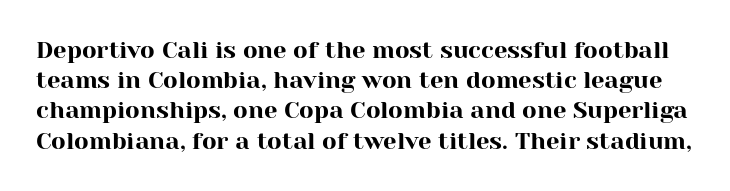
Unlike italic type, these characters show no tilt at all. This sample keeps an unexceptional amount of space between lines. Words float on clear page, feet unadorned. Spacing between characters is what you'd get straight out of the box.
